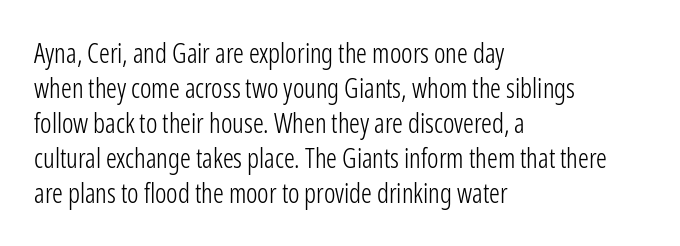
Style check: upright. Plain, unruled lines of type. The paragraph has a hard left edge and a soft right edge. This rendering leaves character spacing at its baseline value. A typesetter would call this leading conventional body-copy spacing. These glyphs show unthickened strokes, regular width or finer.
